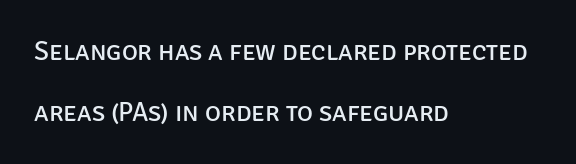
Q: Is the text bold? A: No.
Q: Is the text italic (slanted)? A: No, it is upright.
Q: Is the text underlined? A: No.
Q: How is the paragraph aligned? A: Left-aligned.
Q: Is the spacing between letters normal or unusually wide? A: Normal.
Q: Is the spacing between lines tight, normal or loose? A: Loose.
